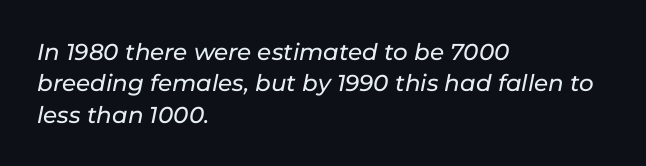
Does the lettering tilt? It does — this is italic. Successive baselines arrive at the customary interval. Honestly, there is no underline to notice here at all. Caption: multi-line text, flush left, ragged right. Here the glyphs are tracked normally, forming tight word shapes.
